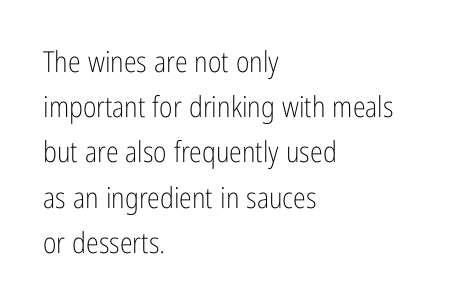
{"serif": "no", "italic": "no", "bold": "no", "weight": "light", "width": "condensed", "stroke_contrast": "low", "x_height": "medium", "monospaced": "no", "underline": "no", "align": "left", "line_spacing": "normal", "line_spacing_ratio": 1.56, "letter_spacing": "normal", "letter_spacing_em": 0.0, "glyph_px": 29}
